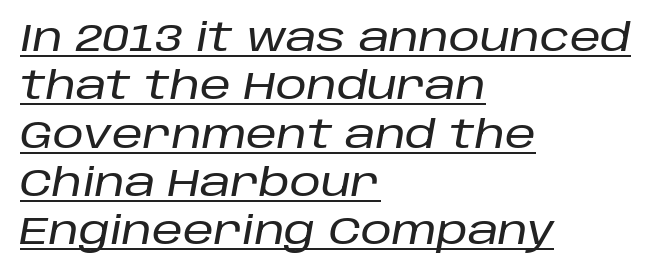
Q: Is the text italic (slanted)? A: Yes, it leans right by about 10 degrees.
Q: Is the text underlined? A: Yes.
Q: How is the paragraph aligned? A: Left-aligned.
Q: Is the spacing between letters normal or unusually wide? A: Normal.
Q: Width (condensed, normal, or wide)? A: Normal.
Q: Stroke contrast? A: Low.
Q: x-height? A: Large.
Q: Monospaced? A: No.
